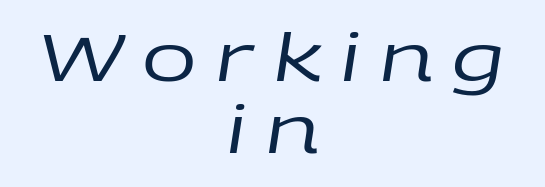
The image shows 65 px regular-weight, wide type, italic (leaning right); set centered, tight line spacing (1.11x), unusually wide letter spacing (+0.29 em), not underlined; low stroke contrast and a large x-height.
